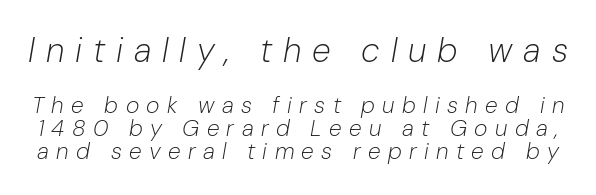
Q: Is the text bold? A: No.
Q: Is the text italic (slanted)? A: Yes, it leans right by about 10 degrees.
Q: Is the text underlined? A: No.
Q: Is the spacing between letters normal or unusually wide? A: Unusually wide.
Q: Is the spacing between lines tight, normal or loose? A: Tight.
Q: Which block of text is set in a larger size, the first (top) or the second (bottom)? A: The first (top) one.
Q: Width (condensed, normal, or wide)? A: Normal.
Q: Stroke contrast? A: Low.
Q: x-height? A: Medium.
Q: Monospaced? A: No.
